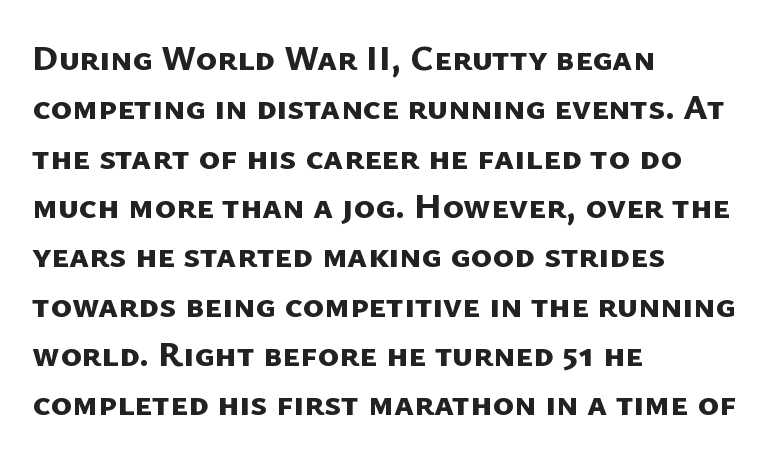
Caption: multi-line text, flush left, ragged right. The letters are bold, with thick, heavy strokes. Beneath every word, the page is bare. The rendering uses natural spacing where letterforms have individual widths. Compared with typical body copy, the letter spacing here is the same. The passage shown is typeset with a sans-serif family.
